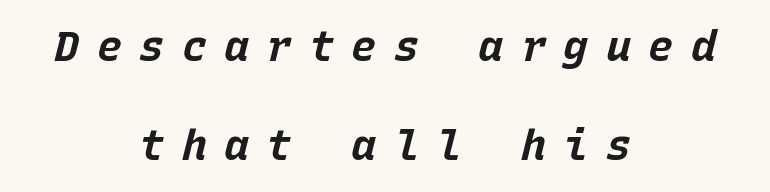
{"italic": "yes", "lean": "right", "slant_degrees": 15, "bold": "yes", "weight": "bold", "width": "normal", "stroke_contrast": "low", "x_height": "large", "monospaced": "yes", "underline": "no", "align": "center", "line_spacing": "loose", "line_spacing_ratio": 2.35, "letter_spacing": "wide", "letter_spacing_em": 0.41, "glyph_px": 42}
